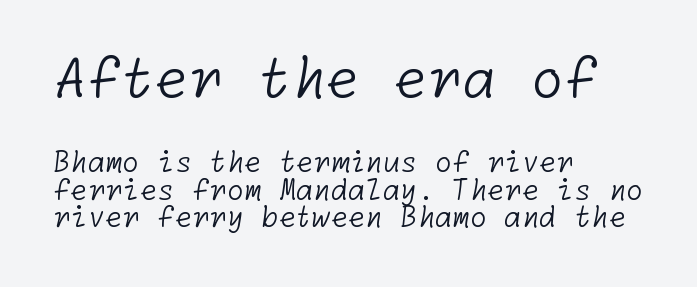
{"serif": "no", "bold": "no", "weight": "light", "width": "normal", "stroke_contrast": "low", "x_height": "medium", "underline": "no", "align": "left", "line_spacing": "tight", "line_spacing_ratio": 0.97, "letter_spacing": "normal", "letter_spacing_em": 0.0, "larger_block": "first", "size_ratio": 1.96, "glyph_px": 55}
